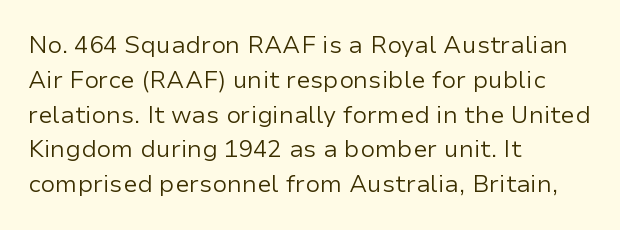
Summary of weight: not heavy and not bold. The passage shown stacks its lines at a standard gap. Upright lettering throughout. Tracking value appears to be zero — textbook default spacing.
